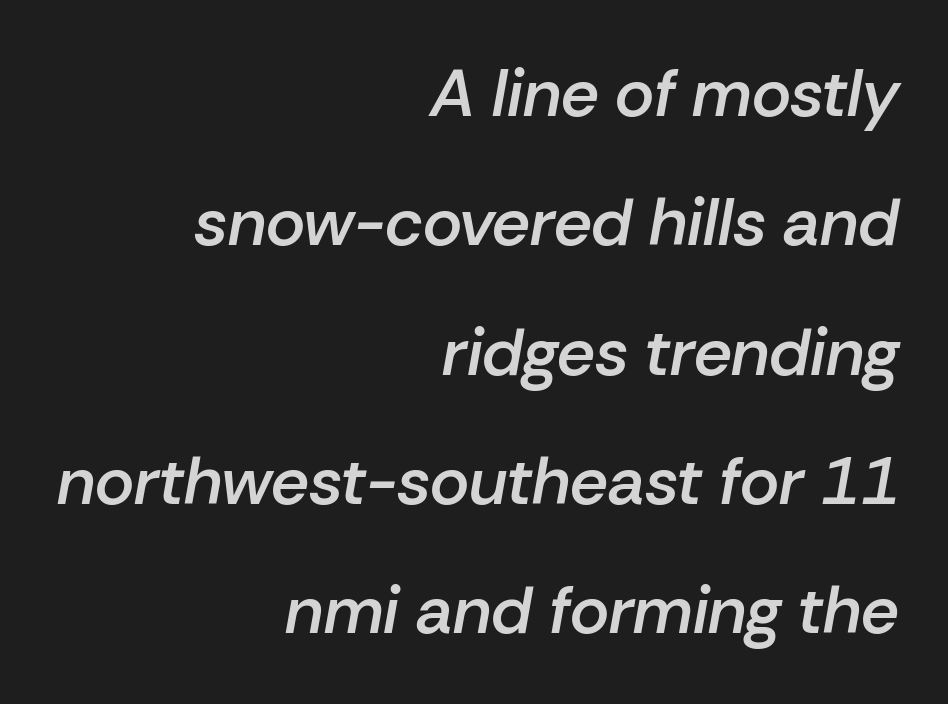
The image shows 67 px semibold type, italic (leaning right); set right-aligned, loose line spacing (1.93x), normal letter spacing, not underlined; low stroke contrast and a medium x-height.
